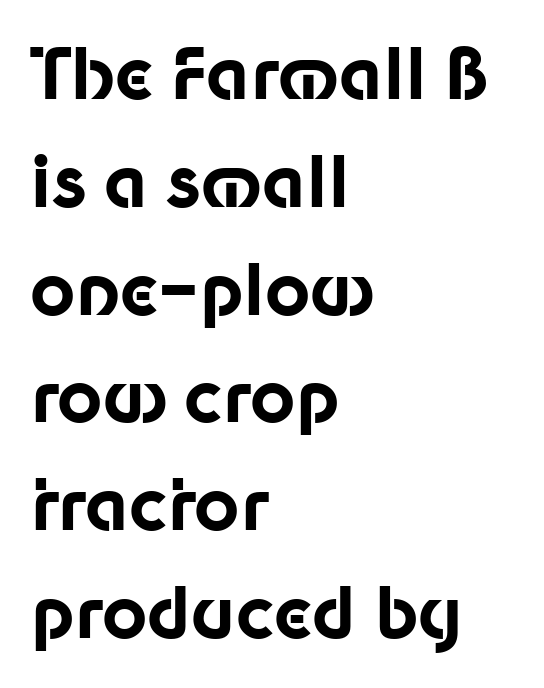
{"serif": "no", "italic": "no", "bold": "yes", "weight": "bold", "width": "normal", "stroke_contrast": "low", "x_height": "medium", "monospaced": "no", "underline": "no", "align": "left", "line_spacing": "normal", "line_spacing_ratio": 1.54, "letter_spacing": "normal", "letter_spacing_em": 0.0, "glyph_px": 70}
